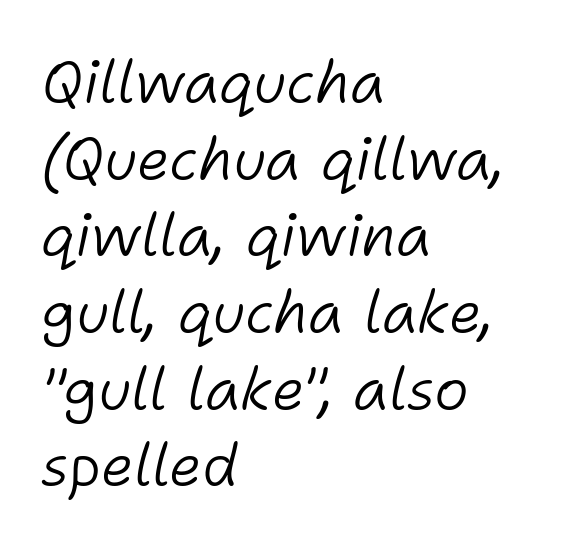
Q: Is the text bold? A: No.
Q: Is the text italic (slanted)? A: Yes, it leans right by about 11 degrees.
Q: Is the text underlined? A: No.
Q: How is the paragraph aligned? A: Left-aligned.
Q: Is the spacing between letters normal or unusually wide? A: Normal.
Q: Is the spacing between lines tight, normal or loose? A: Normal.
Q: Width (condensed, normal, or wide)? A: Normal.
Q: Stroke contrast? A: Low.
Q: x-height? A: Medium.
Q: Monospaced? A: No.
